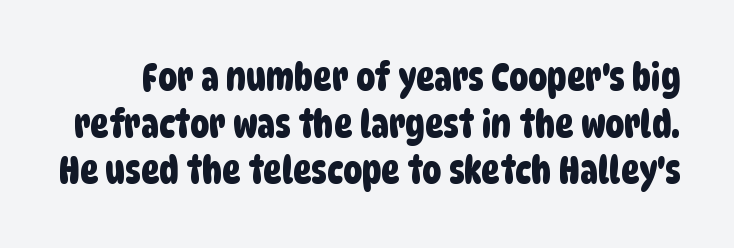
{"serif": "no", "width": "condensed", "stroke_contrast": "low", "x_height": "large", "monospaced": "no", "underline": "no", "line_spacing_ratio": 1.23, "letter_spacing": "normal", "letter_spacing_em": 0.0, "glyph_px": 38}
